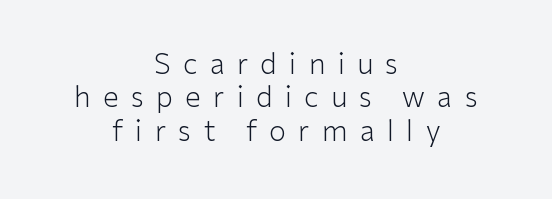
{"serif": "no", "italic": "no", "bold": "no", "weight": "light", "width": "normal", "stroke_contrast": "low", "x_height": "medium", "monospaced": "no", "underline": "no", "align": "center", "line_spacing_ratio": 1.19, "letter_spacing": "wide", "letter_spacing_em": 0.44, "glyph_px": 28}
